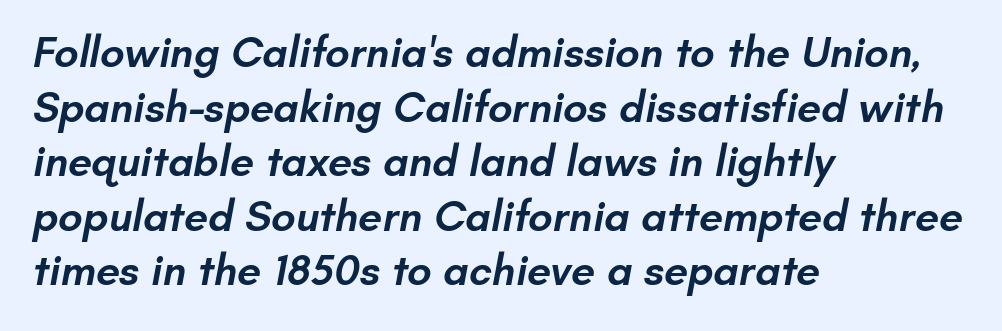
The image shows 43 px semibold sans-serif type; set left-aligned, normal line spacing (1.27x), normal letter spacing, not underlined; low stroke contrast and a small x-height.
